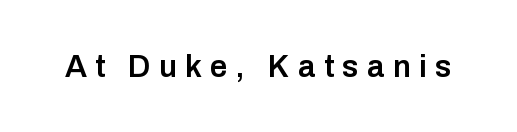
The image shows 31 px semibold sans-serif type, upright; set unusually wide letter spacing (+0.27 em), not underlined; low stroke contrast and a medium x-height.
